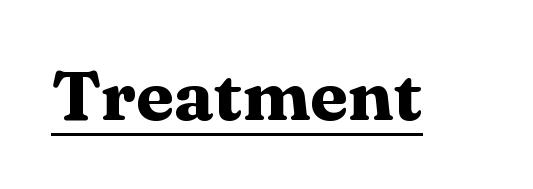
The image shows 70 px heavy, wide serif type, upright; set normal letter spacing, underlined; medium stroke contrast and a medium x-height.
